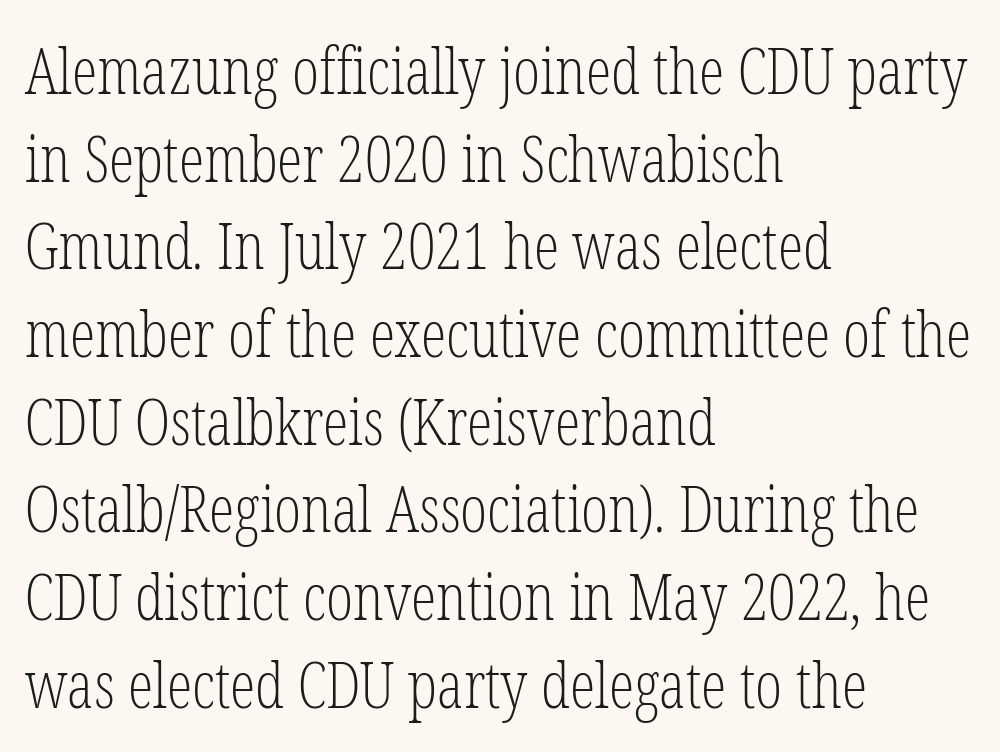
A clean baseline with only descenders dipping below it. Compared with typical body copy, the letter spacing here is the same. Horizontal alignment here is leftward, the default for most running prose. Yep, those are serifs on the letters. Proportional: the letters do not fall into vertical columns. Interline gaps are of average width in this sample.
